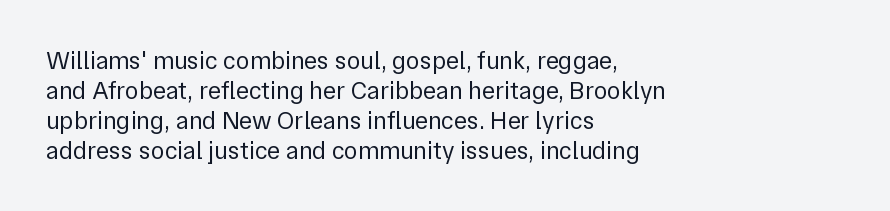
Q: Is the text bold? A: No.
Q: Is the text italic (slanted)? A: No, it is upright.
Q: Is the text underlined? A: No.
Q: How is the paragraph aligned? A: Left-aligned.
Q: Is the spacing between letters normal or unusually wide? A: Normal.
